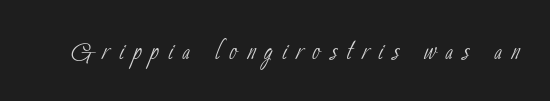
The letterforms stand isolated, each surrounded by extra space. The typeface chosen for these lines omits serifs. Ink coverage per letter is moderate at most. Spacing verdict: proportional, widths tailored to each character.
